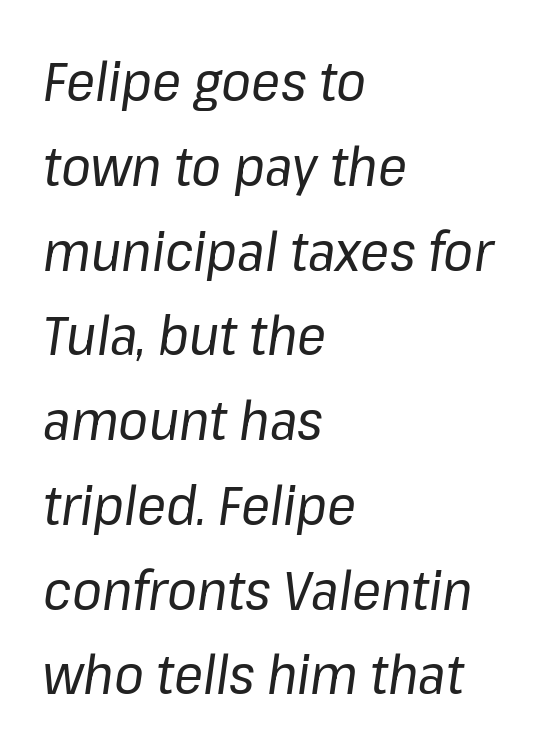
Stroke thickness stays within the range of a standard reading face or lighter. The rendering uses natural spacing where letterforms have individual widths. Observe the lean: these are italic letterforms. The lines in this sample share a left origin and differ only in where they stop.
